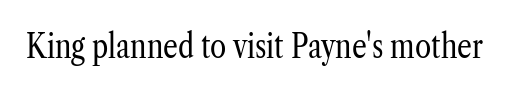
{"serif": "yes", "italic": "no", "bold": "no", "weight": "regular", "width": "condensed", "stroke_contrast": "low", "x_height": "medium", "monospaced": "no", "underline": "no", "letter_spacing": "normal", "letter_spacing_em": 0.0, "glyph_px": 33}
